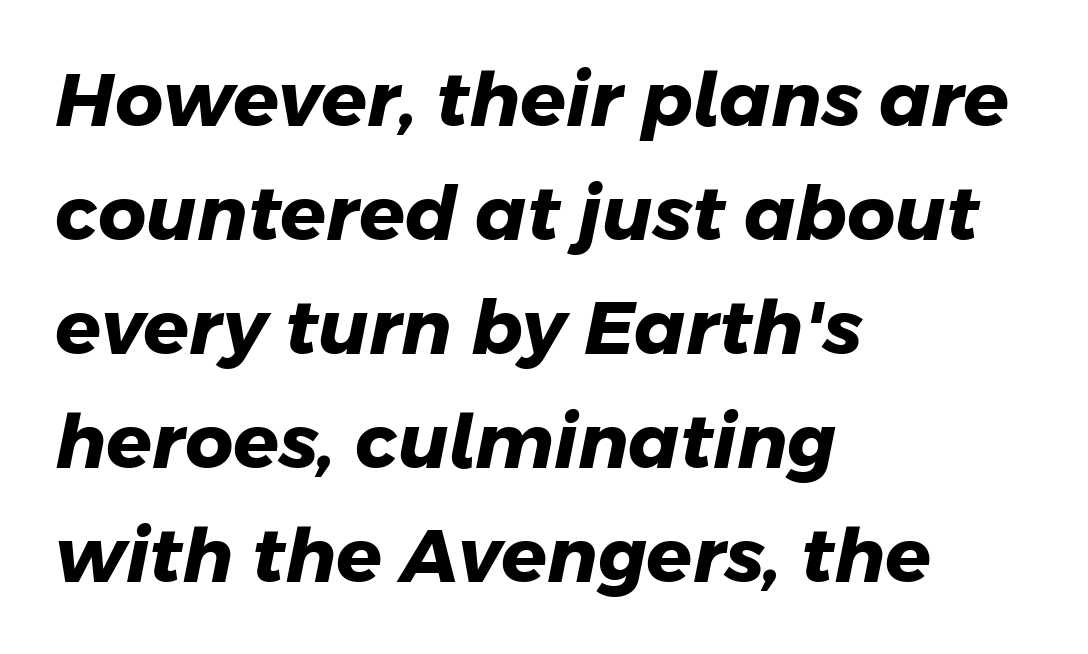
The image shows 75 px heavy sans-serif type; set left-aligned, normal line spacing (1.52x), normal letter spacing, not underlined; low stroke contrast and a medium x-height.
